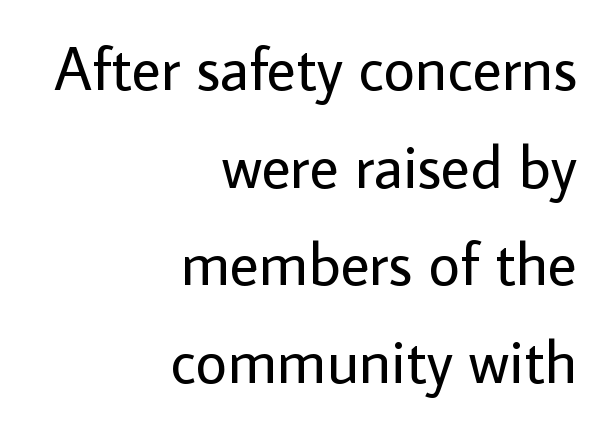
Vertical strokes here are truly vertical. Interline gaps are of average width in this sample. A student would call this right alignment; a typographer would say flush right, rag left. Here the glyphs are tracked normally, forming tight word shapes. The rendering shows plain stroke endings on the letterforms — a sans-serif design. Do the characters align in a grid? No, the font is proportional.
